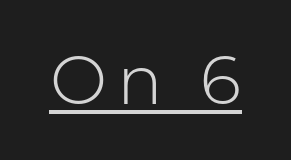
{"serif": "no", "italic": "no", "bold": "no", "weight": "light", "width": "normal", "stroke_contrast": "low", "x_height": "medium", "monospaced": "no", "underline": "yes", "glyph_px": 68}
